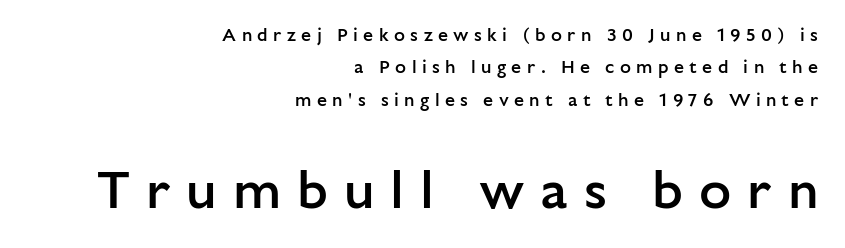
{"serif": "no", "italic": "no", "bold": "semi", "weight": "semibold", "width": "normal", "stroke_contrast": "low", "x_height": "medium", "monospaced": "no", "underline": "no", "align": "right", "line_spacing_ratio": 1.8, "letter_spacing": "wide", "letter_spacing_em": 0.3, "larger_block": "second", "size_ratio": 2.94, "glyph_px": 53}
